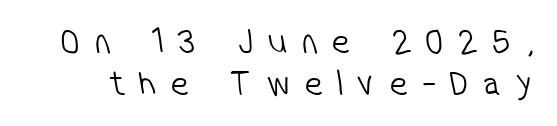
Stems here are at most as thick as an everyday book face. Note the varied advance widths — an 'i' is clearly narrower than an 'm'. The passage shown has open, widely tracked lettering throughout. Is there much room between lines? No — they nearly touch.
